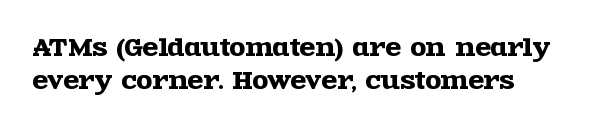
The image shows 23 px text type, upright; set normal line spacing (1.45x), normal letter spacing, not underlined.
